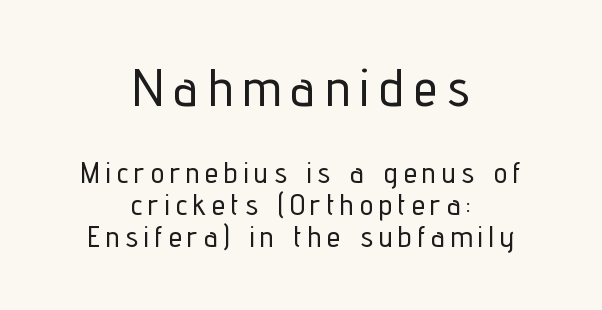
Rendered with straight, roman letterforms. Classification — sans serif. Just letters on the line, the space beneath them empty. Layout note: lines centered.
